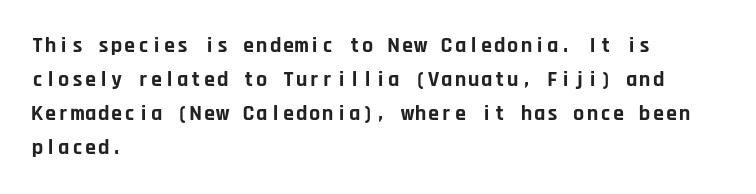
{"italic": "no", "bold": "yes", "underline": "no", "align": "left", "line_spacing": "normal", "line_spacing_ratio": 1.55, "letter_spacing": "normal", "letter_spacing_em": 0.0, "glyph_px": 22}
